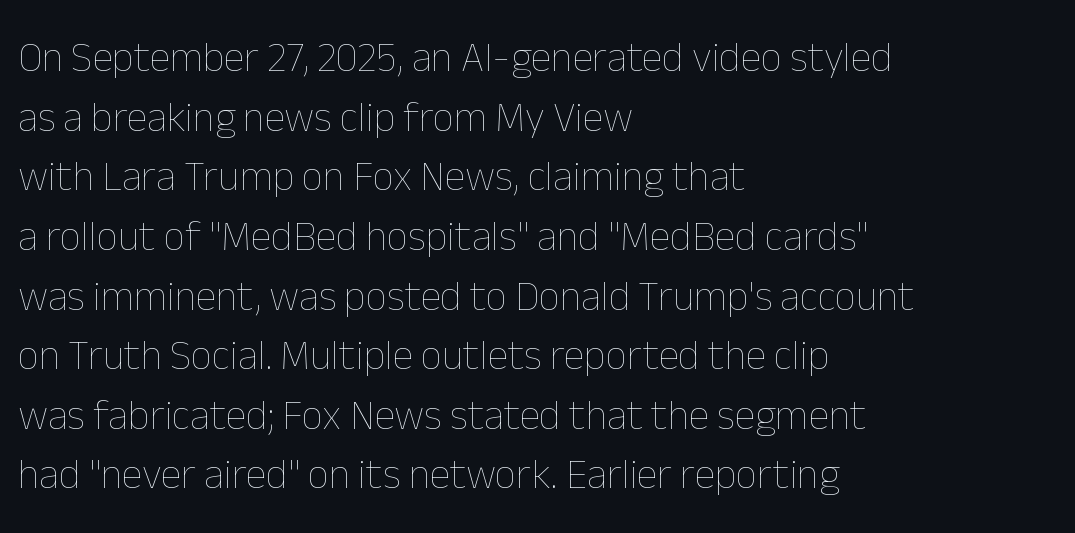
{"italic": "no", "bold": "no", "weight": "thin", "width": "normal", "stroke_contrast": "low", "x_height": "medium", "monospaced": "no", "underline": "no", "align": "left", "line_spacing": "normal", "line_spacing_ratio": 1.42, "letter_spacing": "normal", "letter_spacing_em": 0.0, "glyph_px": 42}
